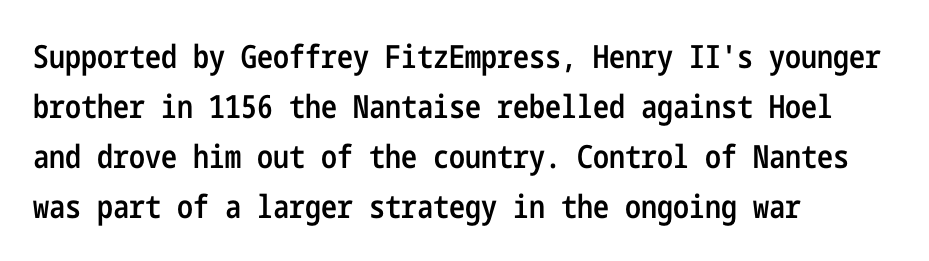
Q: Is the text bold? A: Semi-bold.
Q: Is the text italic (slanted)? A: No, it is upright.
Q: Is the typeface a serif or a sans-serif typeface? A: Sans-serif.
Q: Is the text underlined? A: No.
Q: How is the paragraph aligned? A: Left-aligned.
Q: Is the spacing between letters normal or unusually wide? A: Normal.
Q: Is the spacing between lines tight, normal or loose? A: Normal.
Q: Width (condensed, normal, or wide)? A: Condensed.
Q: Stroke contrast? A: Low.
Q: x-height? A: Medium.
